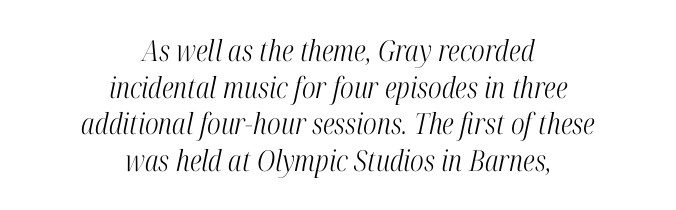
Which margin do the lines hug? Neither — every line sits in the middle. Students, observe: this is what conventionally led text looks like. Character widths vary here, with narrow letters taking less room than wide ones. The line texture is even and compact thanks to regular tracking. A quiet, ordinary-to-light weight characterises the typeface.
